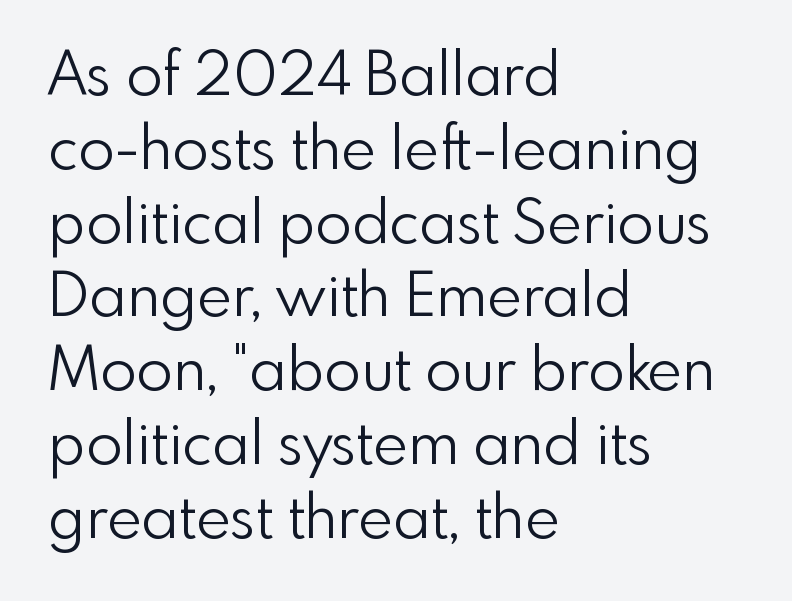
The image shows 60 px light sans-serif type, upright; set left-aligned, line spacing 1.23x, normal letter spacing, not underlined; low stroke contrast and a small x-height.
